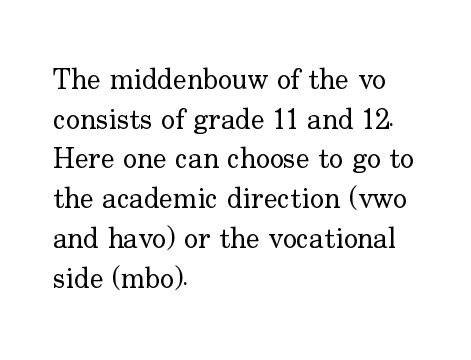
{"serif": "yes", "italic": "no", "bold": "no", "weight": "regular", "width": "normal", "stroke_contrast": "low", "x_height": "small", "monospaced": "no", "underline": "no", "align": "left", "line_spacing": "normal", "line_spacing_ratio": 1.37, "letter_spacing": "normal", "letter_spacing_em": 0.0, "glyph_px": 29}
